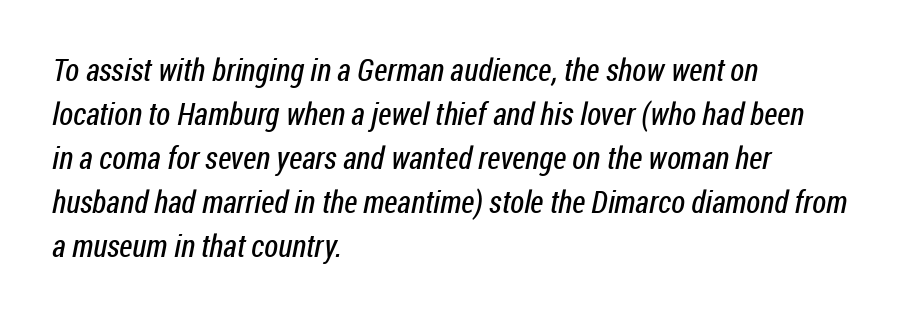
Stem width sits at or under what a default text font uses. A normal amount of white space separates one row of letters from the next. The horizontal fit of the characters is conventional and even. A classic flush-left, rag-right setting is used for this passage. The passage shown is typeset with a sans-serif family. The passage shown is typed in a proportional face where columns would drift.
